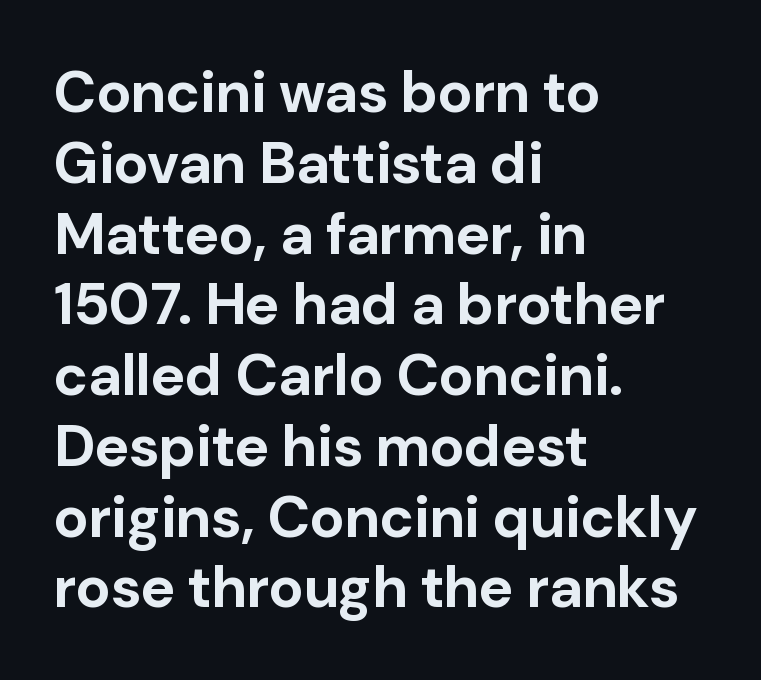
{"serif": "no", "italic": "no", "bold": "yes", "weight": "bold", "width": "normal", "stroke_contrast": "low", "x_height": "medium", "monospaced": "no", "underline": "no", "align": "left", "line_spacing_ratio": 1.22, "letter_spacing": "normal", "letter_spacing_em": 0.0, "glyph_px": 58}
